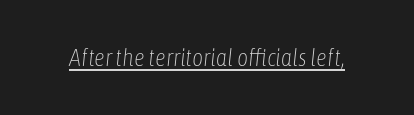
Here the glyphs are tracked normally, forming tight word shapes. The glyphs look as if they've been sheared to an angle. The glyphs are accompanied by a horizontal stroke just below them. This is not heavy type; no bold has been used.
